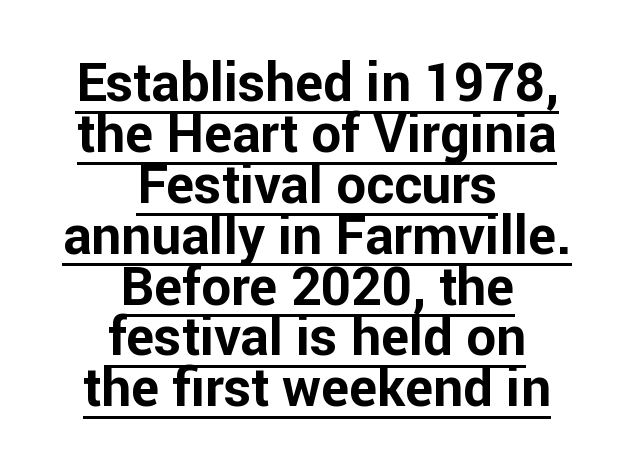
Q: Is the text bold? A: Yes.
Q: Is the text italic (slanted)? A: No, it is upright.
Q: Is the typeface a serif or a sans-serif typeface? A: Sans-serif.
Q: Is the text underlined? A: Yes.
Q: How is the paragraph aligned? A: Centered.
Q: Is the spacing between letters normal or unusually wide? A: Normal.
Q: Is the spacing between lines tight, normal or loose? A: Tight.
Q: Width (condensed, normal, or wide)? A: Normal.
Q: Stroke contrast? A: Low.
Q: x-height? A: Medium.
Q: Monospaced? A: No.
